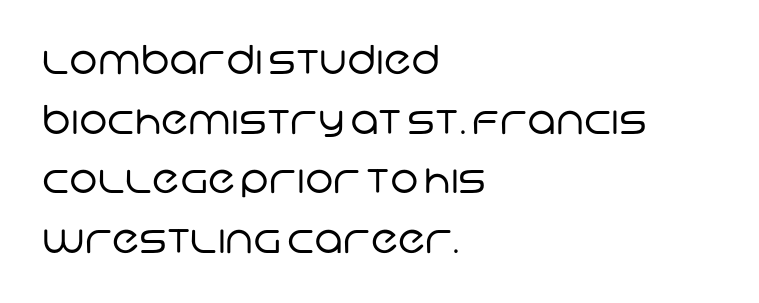
Q: Is the text bold? A: No.
Q: Is the typeface a serif or a sans-serif typeface? A: Sans-serif.
Q: Is the text underlined? A: No.
Q: How is the paragraph aligned? A: Left-aligned.
Q: Is the spacing between letters normal or unusually wide? A: Normal.
Q: Is the spacing between lines tight, normal or loose? A: Normal.
Q: Width (condensed, normal, or wide)? A: Normal.
Q: Stroke contrast? A: Low.
Q: x-height? A: Large.
Q: Monospaced? A: No.
